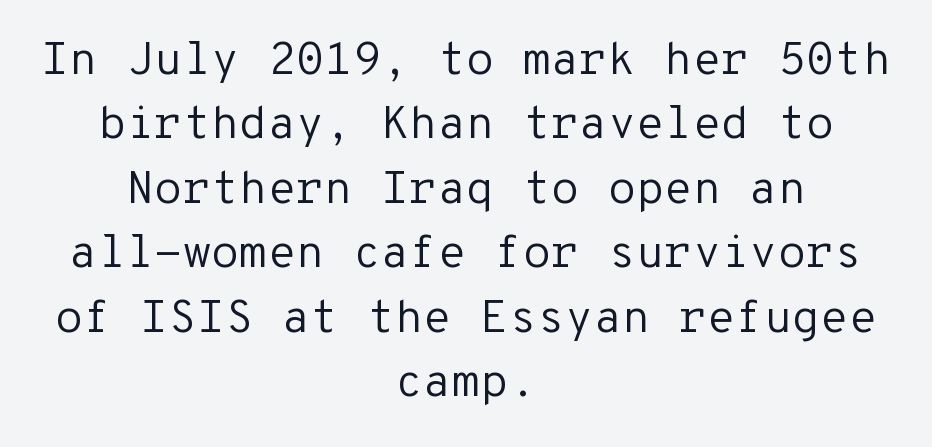
The image shows 46 px regular-weight sans-serif type, upright, monospaced; set centered, normal line spacing (1.4x), normal letter spacing, not underlined; low stroke contrast and a medium x-height.
